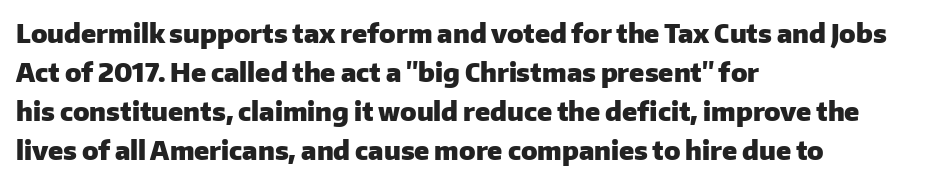
{"italic": "no", "bold": "yes", "underline": "no", "align": "left", "line_spacing": "normal", "line_spacing_ratio": 1.5, "letter_spacing": "normal", "letter_spacing_em": 0.0, "glyph_px": 26}
